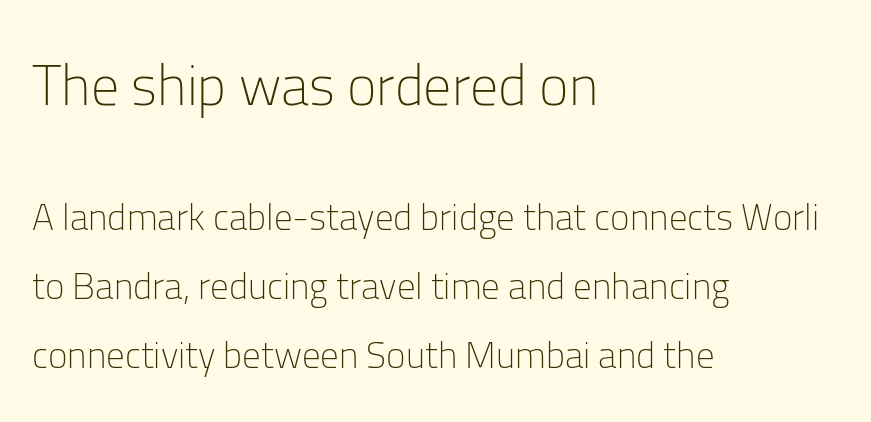
Compared with a centered layout, this one pins lines to the left instead. The letters sit at their default tracking, neither squeezed nor spread. Serifs: no, the terminals of the letterforms are clean. The emphasis by scale lands on block number one, above. Does the lettering tilt? It doesn't — this is upright. Is this a fixed-width face? No — the glyphs have proportional, varying widths.
